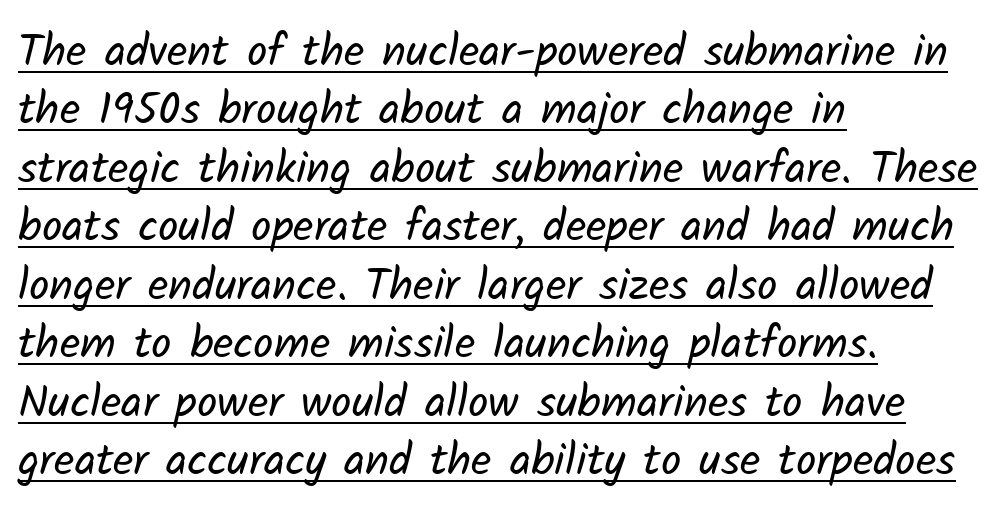
{"serif": "no", "bold": "no", "weight": "regular", "width": "normal", "stroke_contrast": "low", "x_height": "medium", "monospaced": "no", "underline": "yes", "align": "left", "line_spacing": "normal", "line_spacing_ratio": 1.3, "letter_spacing": "normal", "letter_spacing_em": 0.0, "glyph_px": 45}
